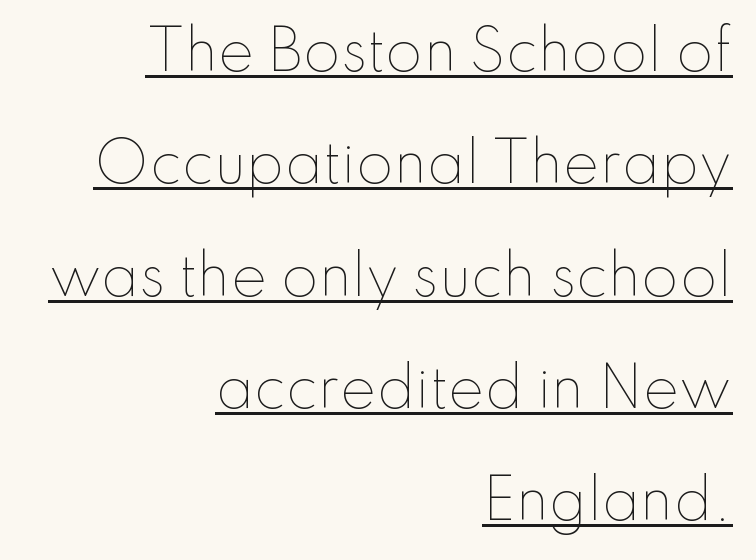
Q: Is the text bold? A: No.
Q: Is the text italic (slanted)? A: No, it is upright.
Q: Is the text underlined? A: Yes.
Q: How is the paragraph aligned? A: Right-aligned.
Q: Is the spacing between letters normal or unusually wide? A: Normal.
Q: Is the spacing between lines tight, normal or loose? A: Loose.
Q: Width (condensed, normal, or wide)? A: Normal.
Q: Stroke contrast? A: Low.
Q: x-height? A: Small.
Q: Monospaced? A: No.
